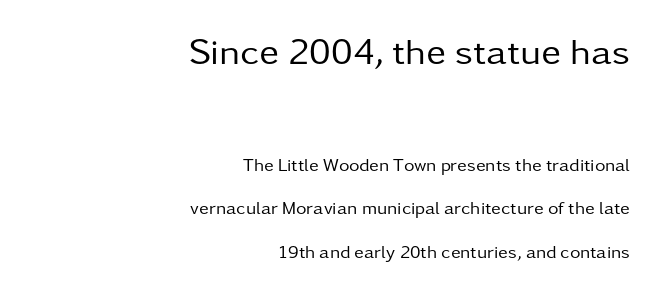
The image shows 37 px regular-weight sans-serif type, upright; set right-aligned, loose line spacing (2.41x), normal letter spacing, not underlined; the first (top) block is 2.06x larger; low stroke contrast and a medium x-height.
